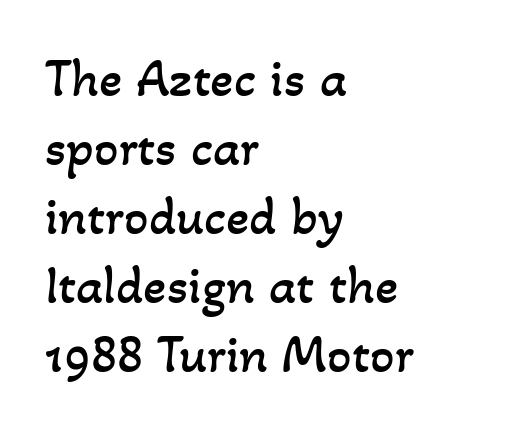
The image shows 54 px regular-weight type; set left-aligned, normal line spacing (1.28x), normal letter spacing, not underlined; low stroke contrast and a small x-height.
